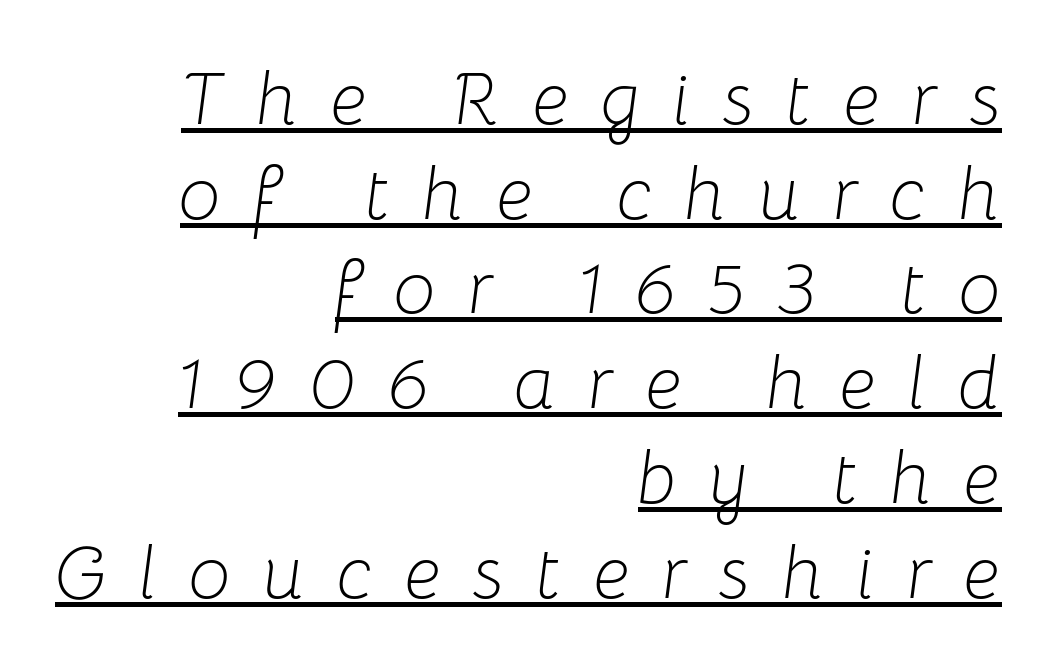
The image shows 74 px light type, italic (leaning right); set right-aligned, normal line spacing (1.28x), unusually wide letter spacing (+0.44 em), underlined; low stroke contrast and a medium x-height.
